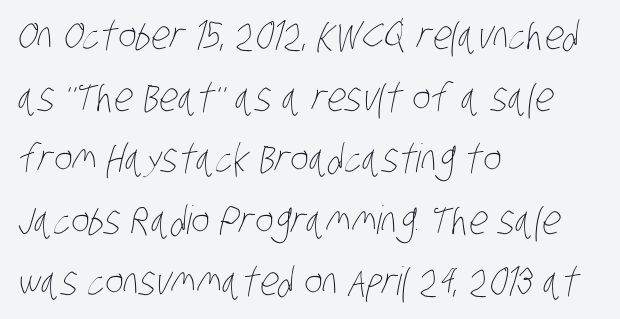
The image shows 39 px thin, condensed type; set left-aligned, normal line spacing (1.58x), normal letter spacing, not underlined; low stroke contrast and a large x-height.
